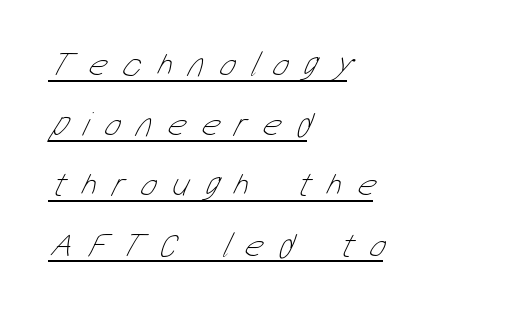
The image shows 35 px thin, condensed type; set left-aligned, line spacing 1.72x, unusually wide letter spacing (+0.45 em), underlined; low stroke contrast and a medium x-height.
